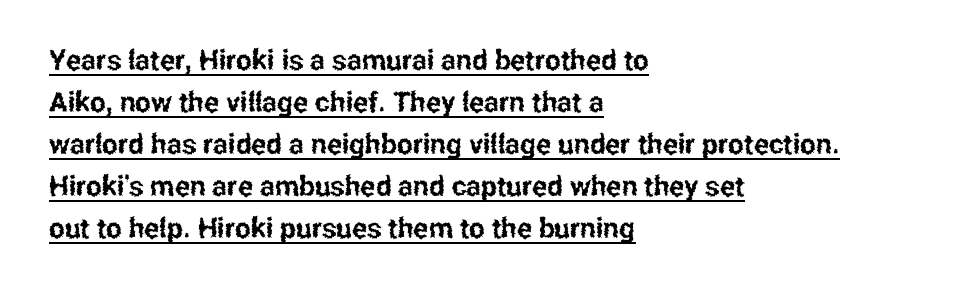
Q: Is the text italic (slanted)? A: No, it is upright.
Q: Is the typeface a serif or a sans-serif typeface? A: Sans-serif.
Q: Is the text underlined? A: Yes.
Q: How is the paragraph aligned? A: Left-aligned.
Q: Is the spacing between letters normal or unusually wide? A: Normal.
Q: Is the spacing between lines tight, normal or loose? A: Normal.
Q: Width (condensed, normal, or wide)? A: Condensed.
Q: Stroke contrast? A: Low.
Q: x-height? A: Medium.
Q: Monospaced? A: No.
